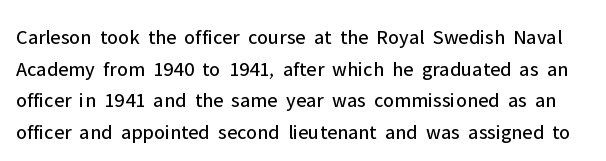
The image shows 21 px text type, upright; set normal line spacing (1.51x), normal letter spacing, not underlined.
